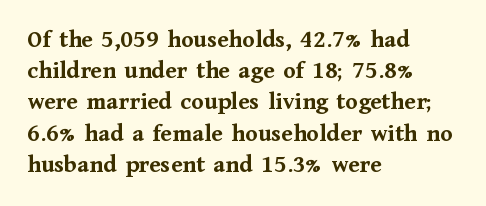
The image shows 25 px bold type, upright; set left-aligned, normal line spacing (1.25x), normal letter spacing, not underlined.
